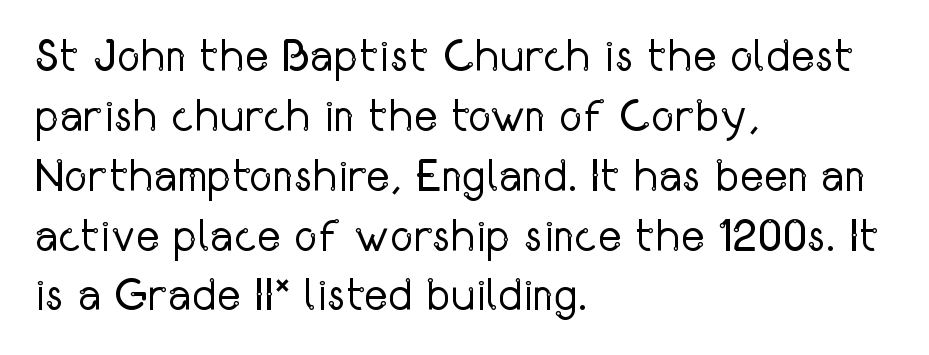
The image shows 45 px regular-weight, condensed sans-serif type, upright; set left-aligned, normal line spacing (1.33x), normal letter spacing, not underlined; low stroke contrast and a medium x-height.
